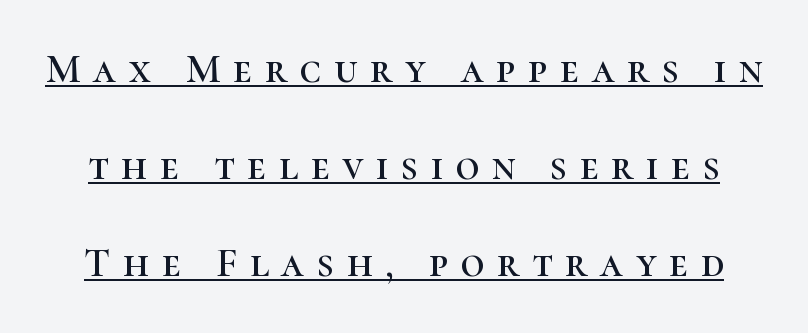
Q: Is the text italic (slanted)? A: No, it is upright.
Q: Is the typeface a serif or a sans-serif typeface? A: Serif.
Q: Is the text underlined? A: Yes.
Q: Is the spacing between letters normal or unusually wide? A: Unusually wide.
Q: Is the spacing between lines tight, normal or loose? A: Loose.
Q: Width (condensed, normal, or wide)? A: Normal.
Q: Stroke contrast? A: High.
Q: x-height? A: Medium.
Q: Monospaced? A: No.
